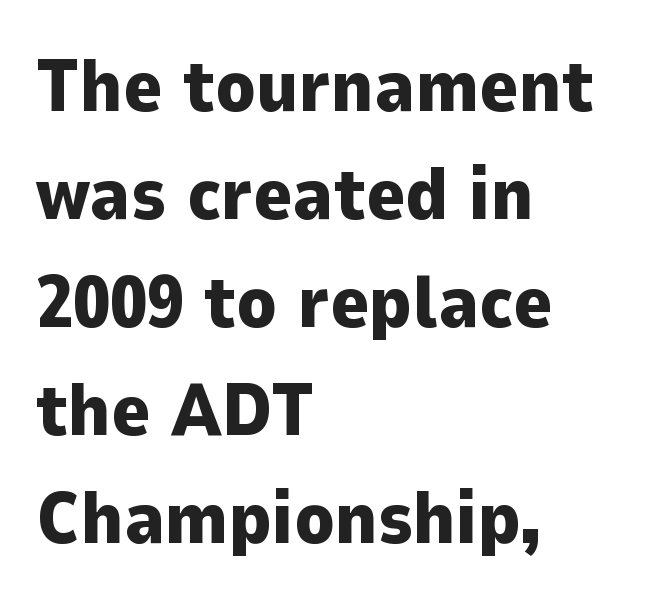
{"serif": "no", "italic": "no", "bold": "yes", "weight": "heavy", "width": "normal", "stroke_contrast": "low", "x_height": "medium", "monospaced": "no", "underline": "no", "align": "left", "line_spacing": "normal", "line_spacing_ratio": 1.46, "letter_spacing": "normal", "letter_spacing_em": 0.0, "glyph_px": 74}
